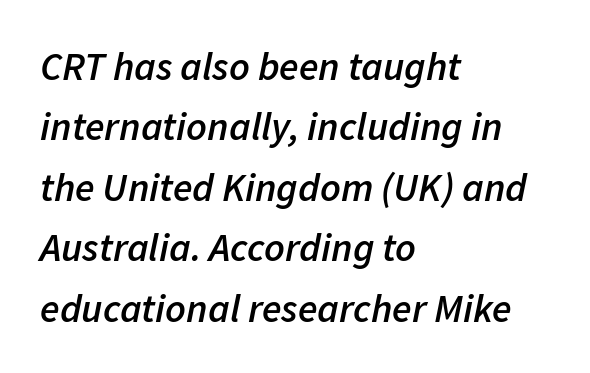
The image shows 40 px semibold type, italic (leaning right); set left-aligned, normal line spacing (1.51x), normal letter spacing, not underlined; low stroke contrast and a medium x-height.
